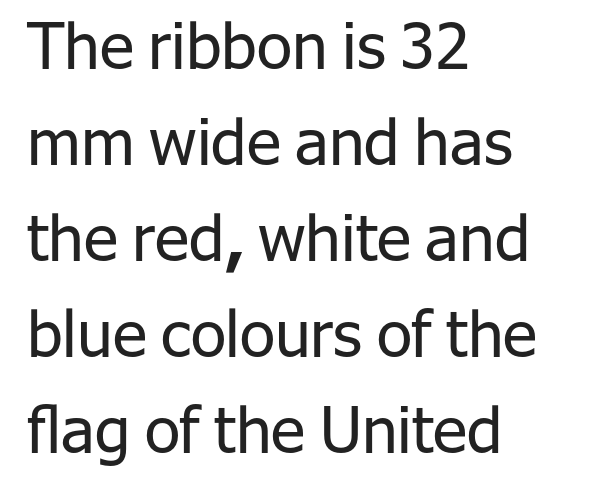
Q: Is the text bold? A: No.
Q: Is the text italic (slanted)? A: No, it is upright.
Q: Is the typeface a serif or a sans-serif typeface? A: Sans-serif.
Q: Is the text underlined? A: No.
Q: How is the paragraph aligned? A: Left-aligned.
Q: Is the spacing between letters normal or unusually wide? A: Normal.
Q: Is the spacing between lines tight, normal or loose? A: Normal.
Q: Width (condensed, normal, or wide)? A: Normal.
Q: Stroke contrast? A: Low.
Q: x-height? A: Medium.
Q: Monospaced? A: No.
